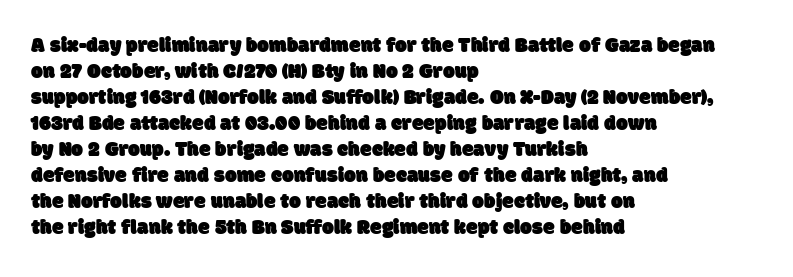
Q: Is the text underlined? A: No.
Q: How is the paragraph aligned? A: Left-aligned.
Q: Is the spacing between letters normal or unusually wide? A: Normal.
